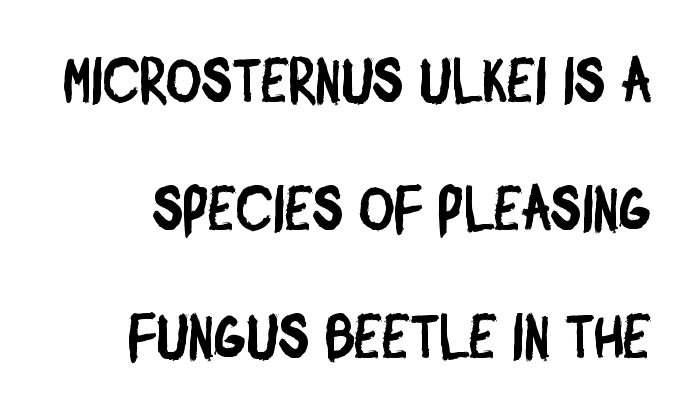
Q: Is the typeface a serif or a sans-serif typeface? A: Sans-serif.
Q: Is the text underlined? A: No.
Q: Is the spacing between letters normal or unusually wide? A: Normal.
Q: Is the spacing between lines tight, normal or loose? A: Loose.
Q: Width (condensed, normal, or wide)? A: Condensed.
Q: Stroke contrast? A: Low.
Q: x-height? A: Large.
Q: Monospaced? A: No.
